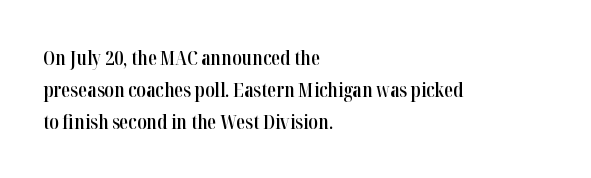
Q: Is the text bold? A: Semi-bold.
Q: Is the text italic (slanted)? A: No, it is upright.
Q: Is the text underlined? A: No.
Q: How is the paragraph aligned? A: Left-aligned.
Q: Is the spacing between letters normal or unusually wide? A: Normal.
Q: Is the spacing between lines tight, normal or loose? A: Normal.
